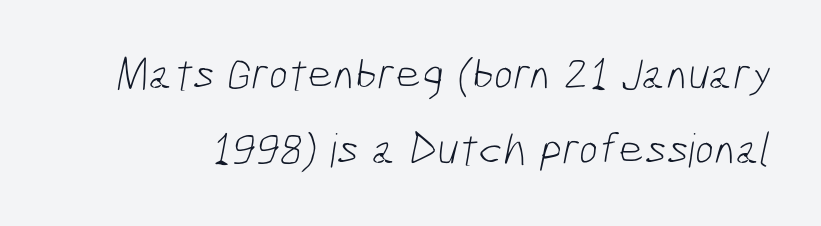
Q: Is the text bold? A: No.
Q: Is the typeface a serif or a sans-serif typeface? A: Sans-serif.
Q: Is the text underlined? A: No.
Q: Is the spacing between letters normal or unusually wide? A: Normal.
Q: Is the spacing between lines tight, normal or loose? A: Normal.
Q: Width (condensed, normal, or wide)? A: Condensed.
Q: Stroke contrast? A: Low.
Q: x-height? A: Medium.
Q: Monospaced? A: No.
